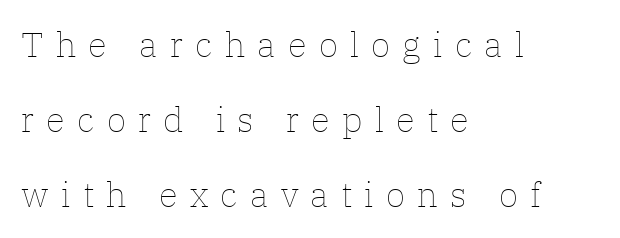
Quick note: not italic, upright. The tracking reads as deliberately expanded to a designer's eye. Quick note: interline space is abundant. Glance below the letters and you will spot only blank space. Here the designer chose a conventional face with non-uniform glyph widths. Teacher's note: observe the even left margin — that is flush-left alignment.
